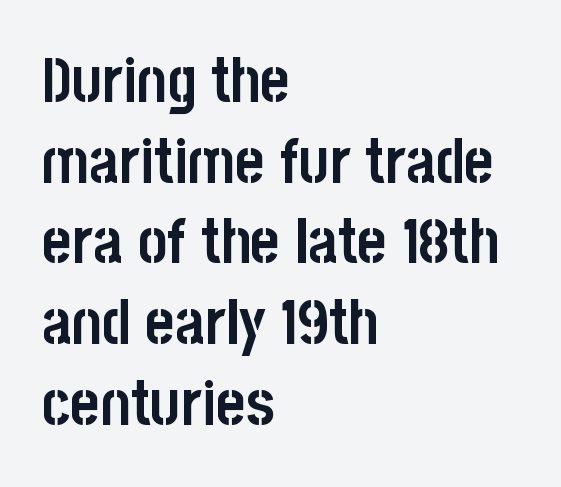
The image shows 63 px semibold, condensed sans-serif type, upright; set left-aligned, normal line spacing (1.28x), normal letter spacing, not underlined; low stroke contrast and a large x-height.
